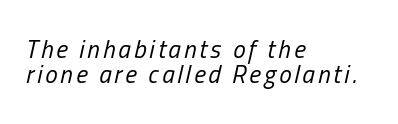
{"italic": "yes", "lean": "right", "slant_degrees": 13, "bold": "no", "underline": "no", "align": "left", "line_spacing": "tight", "line_spacing_ratio": 1.01, "glyph_px": 25}
